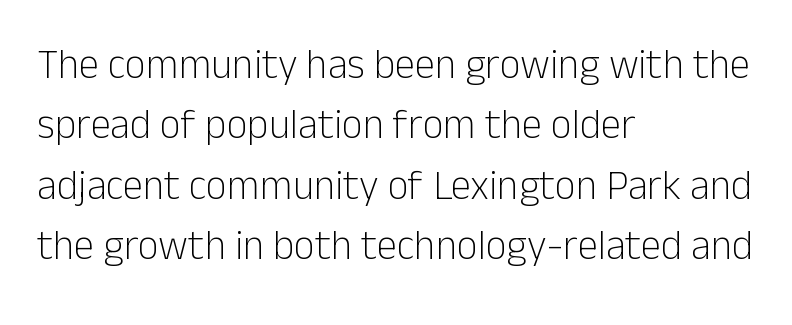
The zone under the glyphs is completely vacant. Serifs: no, the terminals of the letterforms are clean. The lettering stays uniformly vertical, giving the passage a roman look. Teacher's note: observe the even left margin — that is flush-left alignment.
